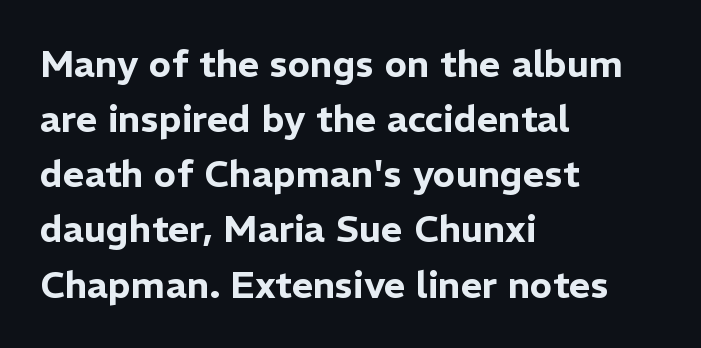
It's the straight-up-and-down kind of type. Interline gaps are of average width in this sample. Descenders hang freely into open space. In terms of letterform style, serifs are entirely absent.
